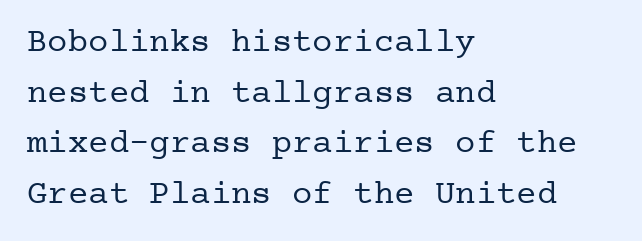
Q: Is the text bold? A: No.
Q: Is the text italic (slanted)? A: No, it is upright.
Q: Is the typeface a serif or a sans-serif typeface? A: Serif.
Q: Is the text underlined? A: No.
Q: How is the paragraph aligned? A: Left-aligned.
Q: Is the spacing between letters normal or unusually wide? A: Normal.
Q: Is the spacing between lines tight, normal or loose? A: Normal.
Q: Width (condensed, normal, or wide)? A: Normal.
Q: Stroke contrast? A: Low.
Q: x-height? A: Medium.
